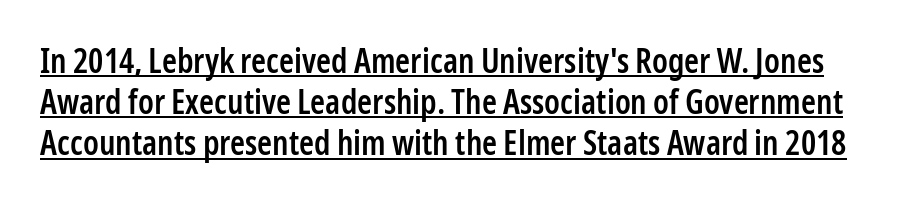
{"serif": "no", "italic": "no", "bold": "semi", "weight": "semibold", "width": "condensed", "stroke_contrast": "low", "x_height": "medium", "monospaced": "no", "underline": "yes", "line_spacing_ratio": 1.21, "letter_spacing": "normal", "letter_spacing_em": 0.0, "glyph_px": 34}
